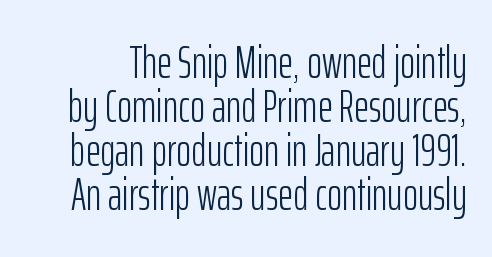
The lines are packed closely together with very little leading. The rendering keeps characters at their native spacing. Letterform terminals end flat and unadorned throughout the passage. Has an underline been added? It has not. Think of a printed novel: that variable character pitch is what you see here. Stems and bowls with no extra thickness — not bold.
